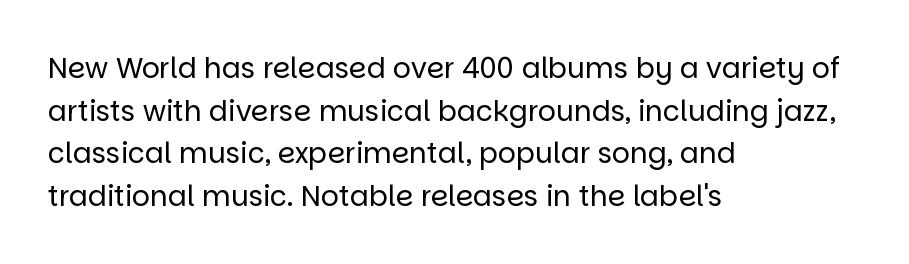
Words float on clear page, feet unadorned. In terms of letterform style, serifs are entirely absent. Posture: vertical. The weight tops out at a normal text grade. The vertical gap from one line to the next is medium. Honestly, the letter spacing is just normal — you wouldn't notice it.
